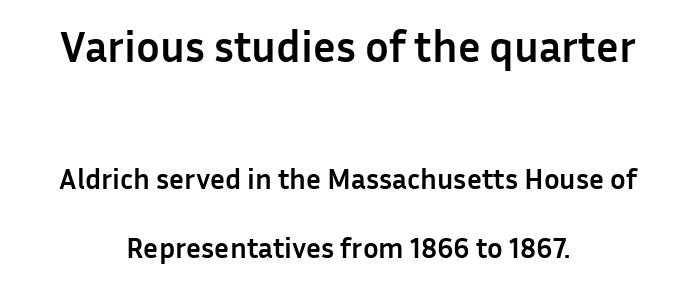
The image shows 44 px semibold sans-serif type, upright; set centered, loose line spacing (2.4x), normal letter spacing, not underlined; the first (top) block is 1.52x larger; low stroke contrast and a medium x-height.
